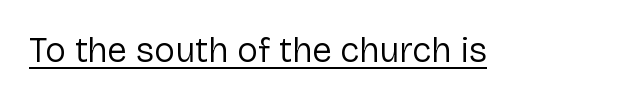
This sample uses an upright cut, with every glyph sitting square on the baseline. Do the characters align in a grid? No, the font is proportional. This is sans-serif lettering, the kind often seen on screens and signage. The type is set solid horizontally, with unmodified tracking. The cut favours lightness, reaching ordinary text weight at its darkest.
